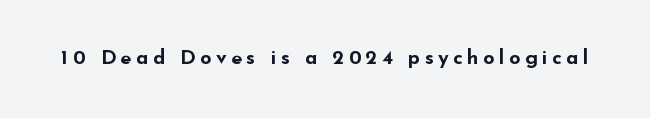
The image shows 20 px bold type, upright; set unusually wide letter spacing (+0.22 em), not underlined.
